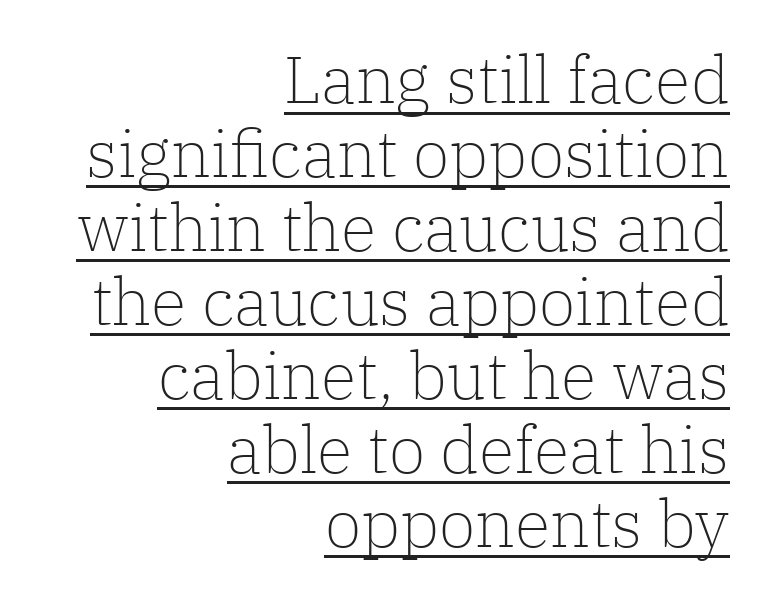
A typesetter would call this zero additional tracking. Is this a sans? No — the strokes have serifs. Unbolded letterforms with no extra heft. Notice how the passage keeps a crisp vertical edge on the right only. Underlined type.
